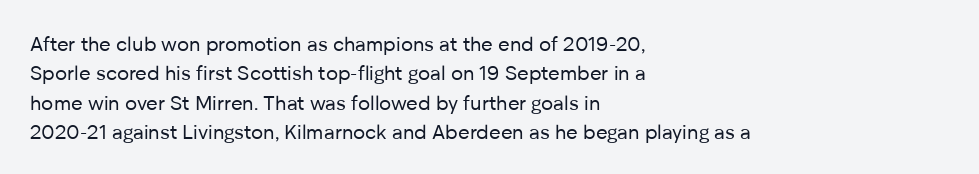
Q: Is the text bold? A: No.
Q: Is the text italic (slanted)? A: No, it is upright.
Q: Is the text underlined? A: No.
Q: How is the paragraph aligned? A: Left-aligned.
Q: Is the spacing between letters normal or unusually wide? A: Normal.
Q: Is the spacing between lines tight, normal or loose? A: Normal.
